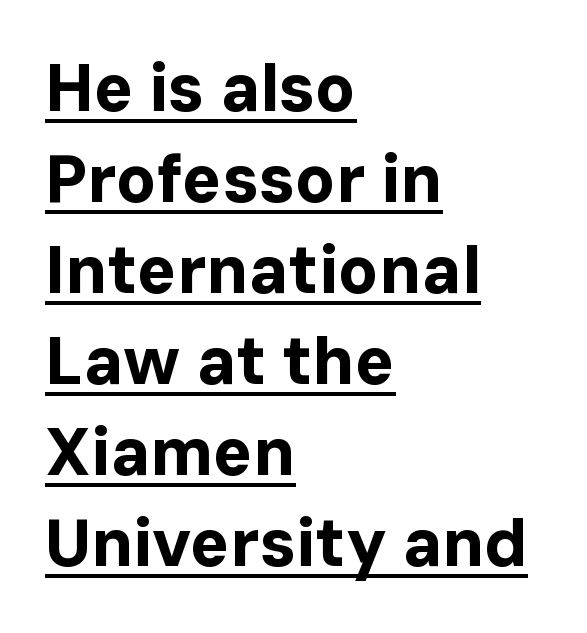
The image shows 66 px bold sans-serif type, upright; set left-aligned, normal line spacing (1.38x), normal letter spacing, underlined; low stroke contrast and a medium x-height.
